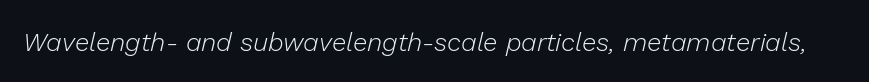
Vertical stems look standard width or narrower in stroke. Notice how the stems are inclined rather than vertical — that's the hallmark of italics. The words here are not underlined. Students, note that the glyphs here touch the page at normal intervals.
